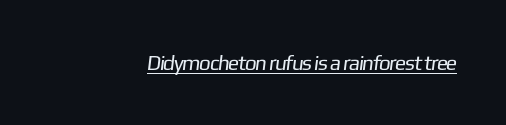
{"bold": "no", "underline": "yes", "letter_spacing": "normal", "letter_spacing_em": 0.0, "glyph_px": 21}
